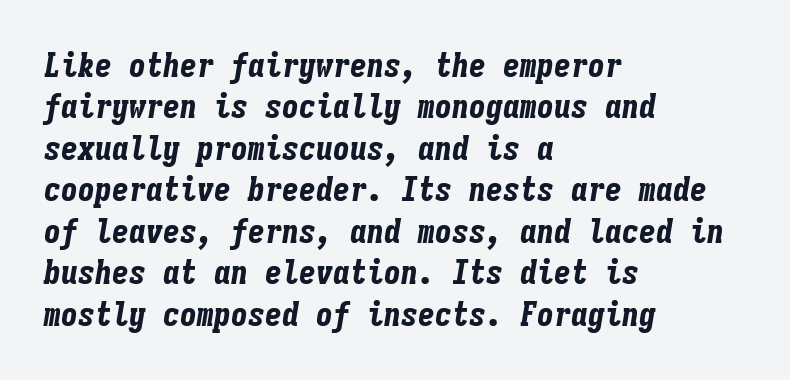
{"italic": "yes", "lean": "right", "slant_degrees": 9, "bold": "yes", "weight": "bold", "width": "condensed", "stroke_contrast": "low", "x_height": "medium", "monospaced": "yes", "underline": "no", "align": "left", "line_spacing_ratio": 1.22, "letter_spacing": "normal", "letter_spacing_em": 0.0, "glyph_px": 34}
